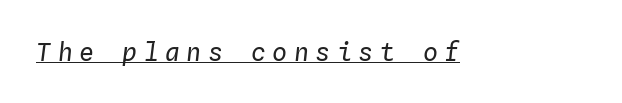
The image shows 25 px text type, italic (leaning right); set unusually wide letter spacing (+0.26 em), underlined.
